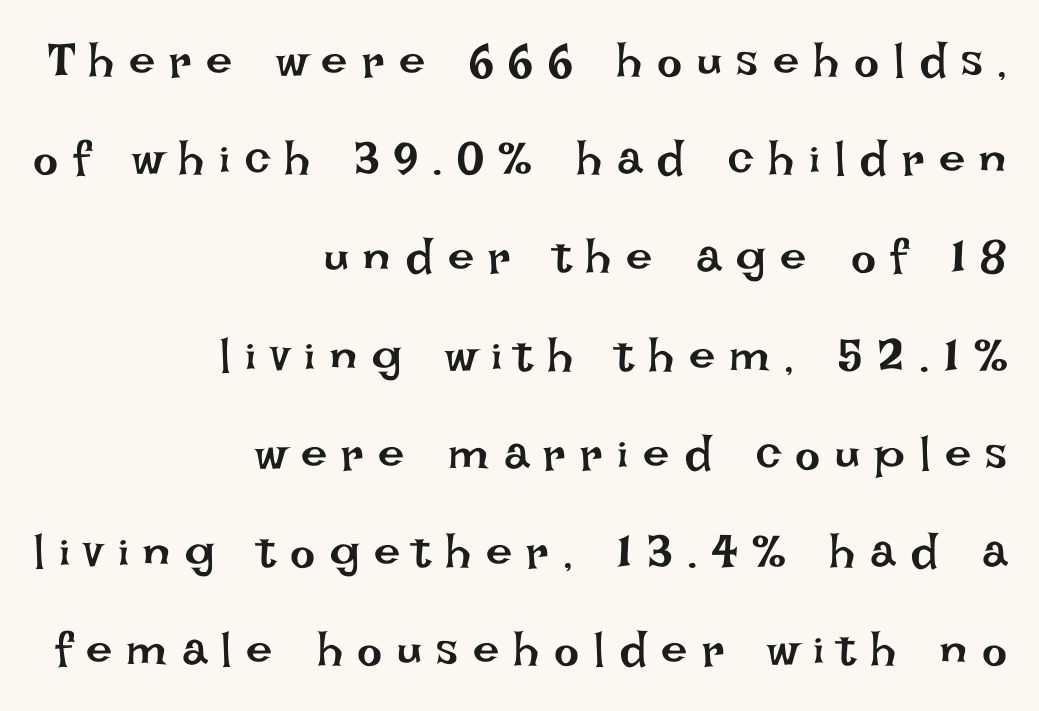
{"italic": "no", "bold": "no", "weight": "regular", "width": "normal", "stroke_contrast": "low", "x_height": "large", "monospaced": "no", "underline": "no", "align": "right", "line_spacing": "loose", "line_spacing_ratio": 2.09, "letter_spacing": "wide", "letter_spacing_em": 0.31, "glyph_px": 47}
